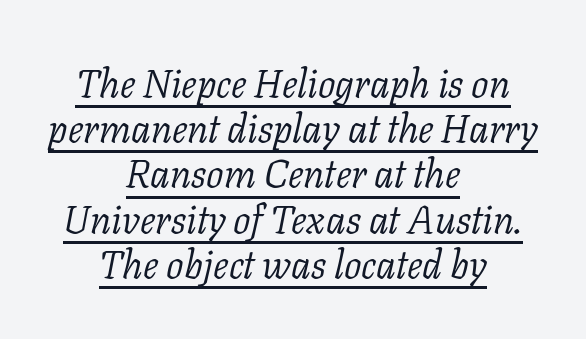
Q: Is the text bold? A: No.
Q: Is the text italic (slanted)? A: Yes, it leans right by about 11 degrees.
Q: Is the typeface a serif or a sans-serif typeface? A: Serif.
Q: Is the text underlined? A: Yes.
Q: How is the paragraph aligned? A: Centered.
Q: Is the spacing between letters normal or unusually wide? A: Normal.
Q: Width (condensed, normal, or wide)? A: Normal.
Q: Stroke contrast? A: Low.
Q: x-height? A: Medium.
Q: Monospaced? A: No.
